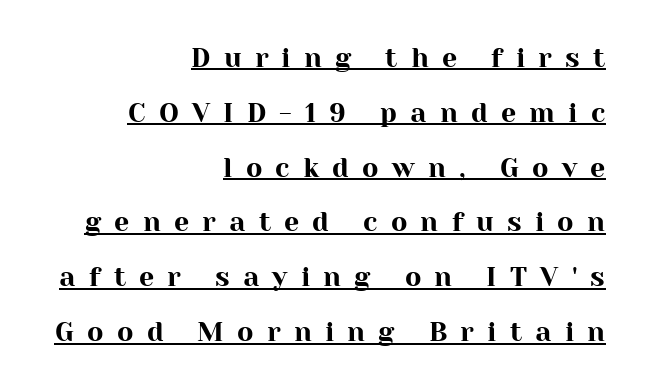
Q: Is the text italic (slanted)? A: No, it is upright.
Q: Is the text underlined? A: Yes.
Q: How is the paragraph aligned? A: Right-aligned.
Q: Is the spacing between letters normal or unusually wide? A: Unusually wide.
Q: Is the spacing between lines tight, normal or loose? A: Loose.
